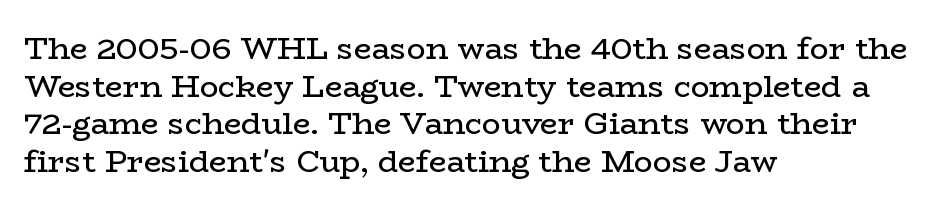
{"serif": "yes", "italic": "no", "bold": "no", "weight": "regular", "width": "wide", "stroke_contrast": "low", "x_height": "medium", "monospaced": "no", "underline": "no", "align": "left", "line_spacing_ratio": 1.21, "letter_spacing": "normal", "letter_spacing_em": 0.0, "glyph_px": 31}
